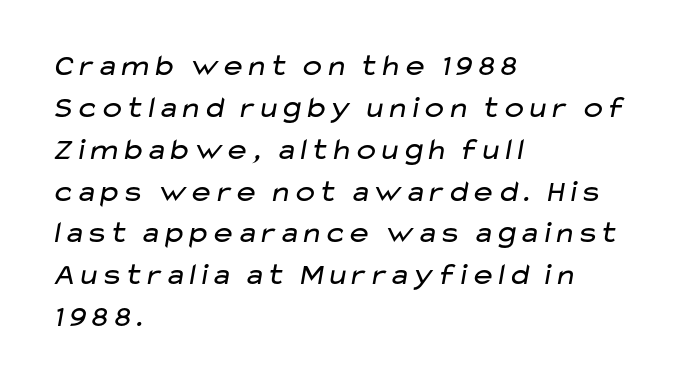
{"serif": "no", "bold": "no", "weight": "regular", "width": "wide", "stroke_contrast": "low", "x_height": "medium", "monospaced": "no", "underline": "no", "align": "left", "line_spacing": "normal", "line_spacing_ratio": 1.35, "letter_spacing": "normal", "letter_spacing_em": 0.0, "glyph_px": 31}
